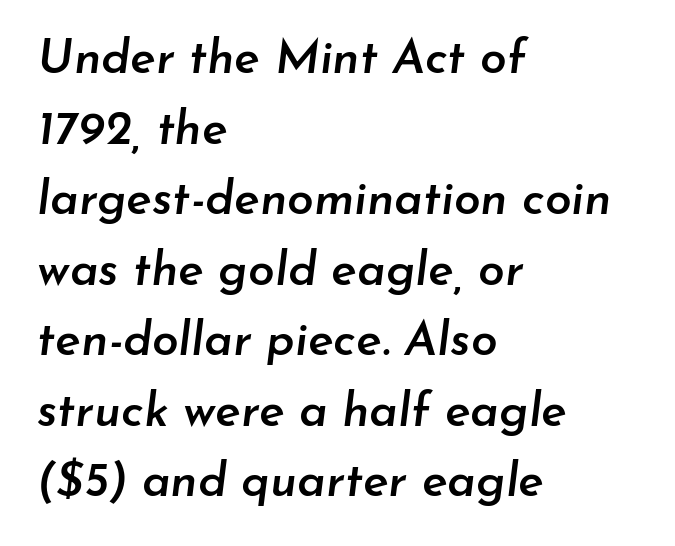
The image shows 48 px semibold type, italic (leaning right); set left-aligned, normal line spacing (1.47x), normal letter spacing, not underlined; low stroke contrast and a small x-height.
